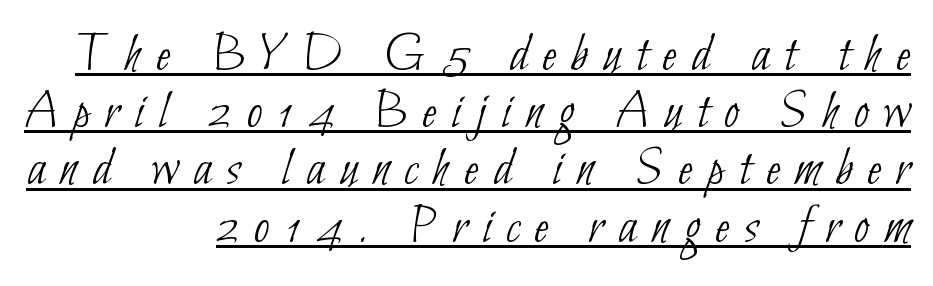
Q: Is the text bold? A: No.
Q: Is the typeface a serif or a sans-serif typeface? A: Sans-serif.
Q: Is the text underlined? A: Yes.
Q: How is the paragraph aligned? A: Right-aligned.
Q: Is the spacing between letters normal or unusually wide? A: Unusually wide.
Q: Is the spacing between lines tight, normal or loose? A: Tight.
Q: Width (condensed, normal, or wide)? A: Condensed.
Q: Stroke contrast? A: Low.
Q: x-height? A: Small.
Q: Monospaced? A: No.
